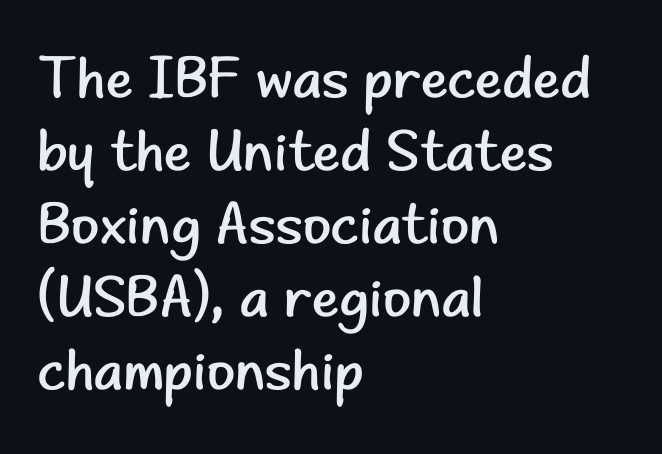
The font family rendered here belongs to the sans-serif group. The area under the type is left untouched. The paragraph has a hard left edge and a soft right edge. The passage shown stacks its lines at a standard gap.
